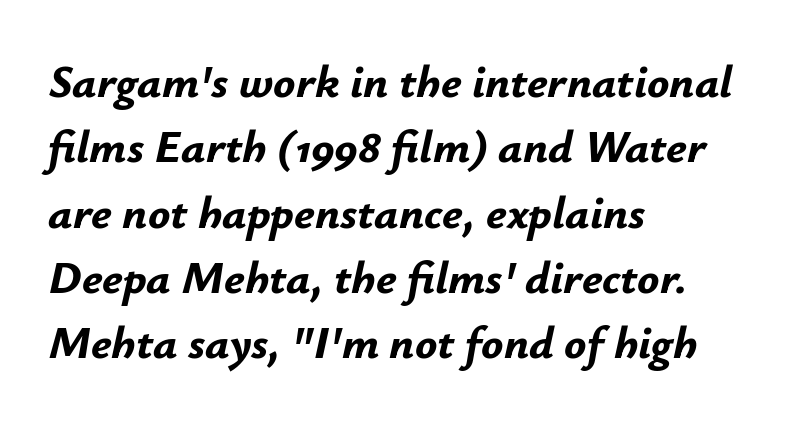
{"italic": "yes", "lean": "right", "slant_degrees": 12, "bold": "yes", "weight": "bold", "width": "normal", "stroke_contrast": "low", "x_height": "small", "monospaced": "no", "underline": "no", "align": "left", "line_spacing": "normal", "line_spacing_ratio": 1.42, "letter_spacing": "normal", "letter_spacing_em": 0.0, "glyph_px": 46}
